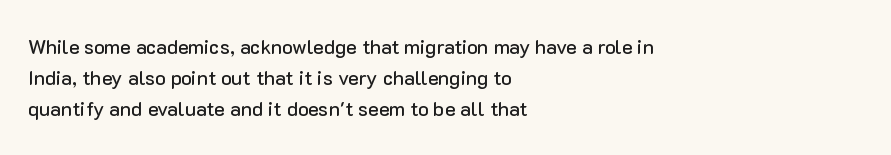
{"italic": "no", "underline": "no", "align": "left", "line_spacing": "normal", "line_spacing_ratio": 1.55, "letter_spacing": "normal", "letter_spacing_em": 0.0, "glyph_px": 20}
